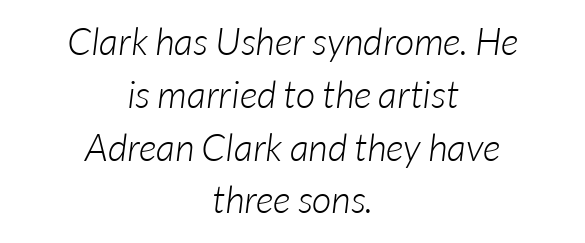
{"serif": "no", "bold": "no", "weight": "light", "width": "normal", "stroke_contrast": "low", "x_height": "medium", "monospaced": "no", "underline": "no", "align": "center", "line_spacing": "normal", "line_spacing_ratio": 1.39, "letter_spacing": "normal", "letter_spacing_em": 0.0, "glyph_px": 38}
